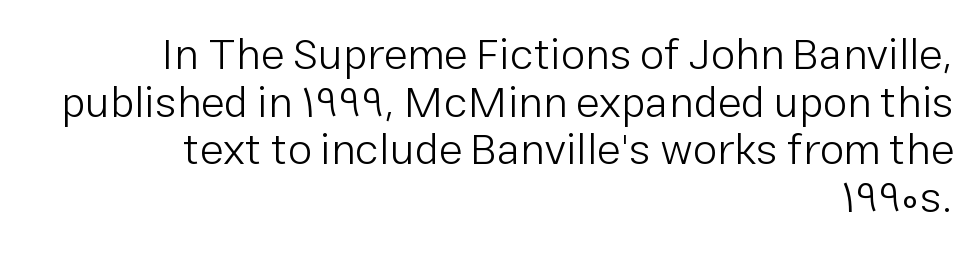
The characters are drawn with everyday or finer stroke widths. A typesetter would call this proportional, since set widths differ per character. The passage is arranged like a letterhead date or caption credit — flush right. Regarding serifs, this sample does without them. The line texture is even and compact thanks to regular tracking.
